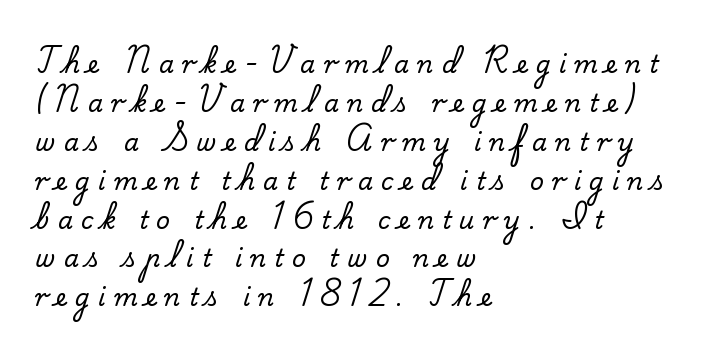
Q: Is the text italic (slanted)? A: Yes.
Q: Is the text underlined? A: No.
Q: How is the paragraph aligned? A: Left-aligned.
Q: Is the spacing between letters normal or unusually wide? A: Unusually wide.
Q: Is the spacing between lines tight, normal or loose? A: Normal.
